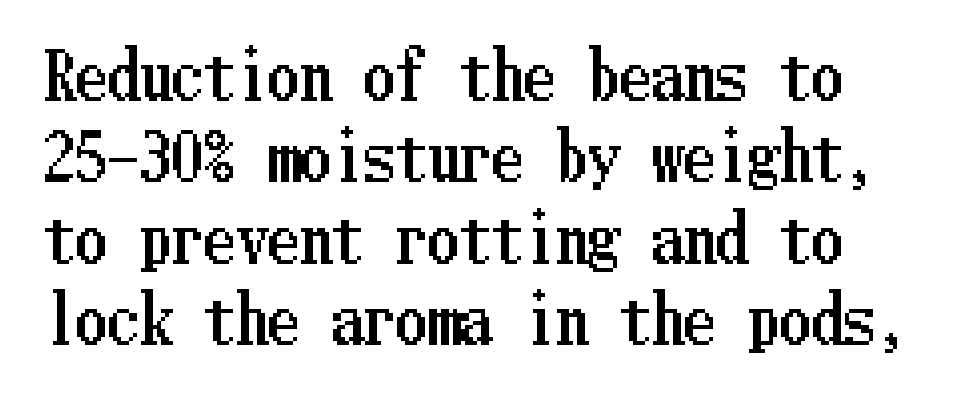
{"italic": "no", "width": "condensed", "stroke_contrast": "low", "x_height": "medium", "underline": "no", "line_spacing": "normal", "line_spacing_ratio": 1.27, "letter_spacing": "normal", "letter_spacing_em": 0.0, "glyph_px": 64}
